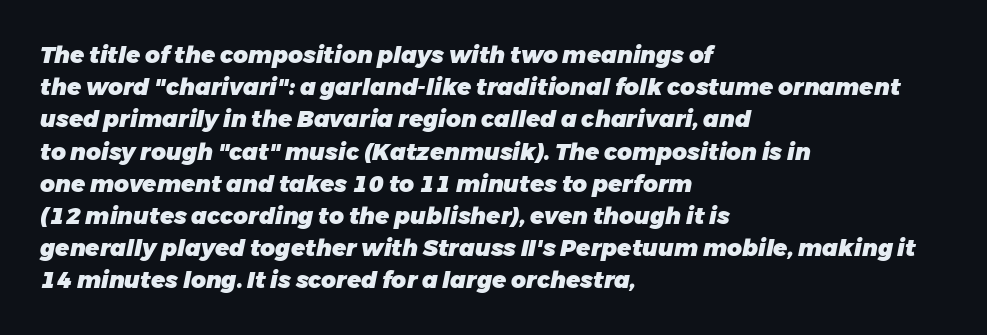
The image shows 23 px bold type, italic (leaning right); set left-aligned, normal line spacing (1.4x), normal letter spacing, not underlined.
